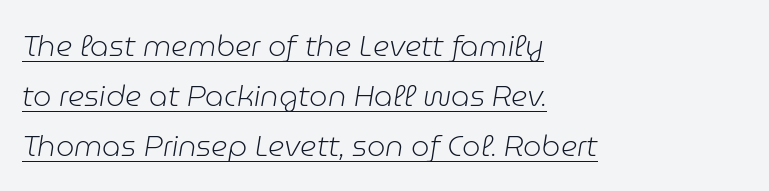
Q: Is the text bold? A: No.
Q: Is the text italic (slanted)? A: Yes, it leans right by about 9 degrees.
Q: Is the text underlined? A: Yes.
Q: How is the paragraph aligned? A: Left-aligned.
Q: Is the spacing between letters normal or unusually wide? A: Normal.
Q: Width (condensed, normal, or wide)? A: Normal.
Q: Stroke contrast? A: Low.
Q: x-height? A: Medium.
Q: Monospaced? A: No.
